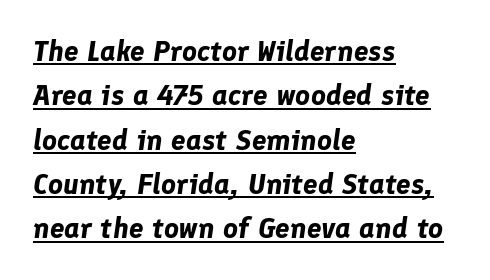
Does the lettering tilt? It does — this is italic. The paragraph shown leans on its left margin. Is there much room between lines? A standard amount, neither cramped nor airy. Short note: letters normally spaced.
